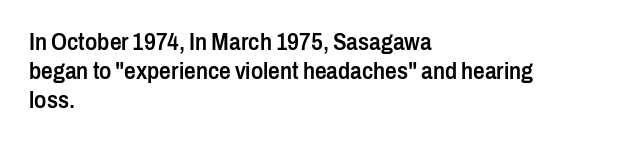
{"italic": "no", "bold": "semi", "underline": "no", "align": "left", "line_spacing": "normal", "line_spacing_ratio": 1.27, "letter_spacing": "normal", "letter_spacing_em": 0.0, "glyph_px": 23}
